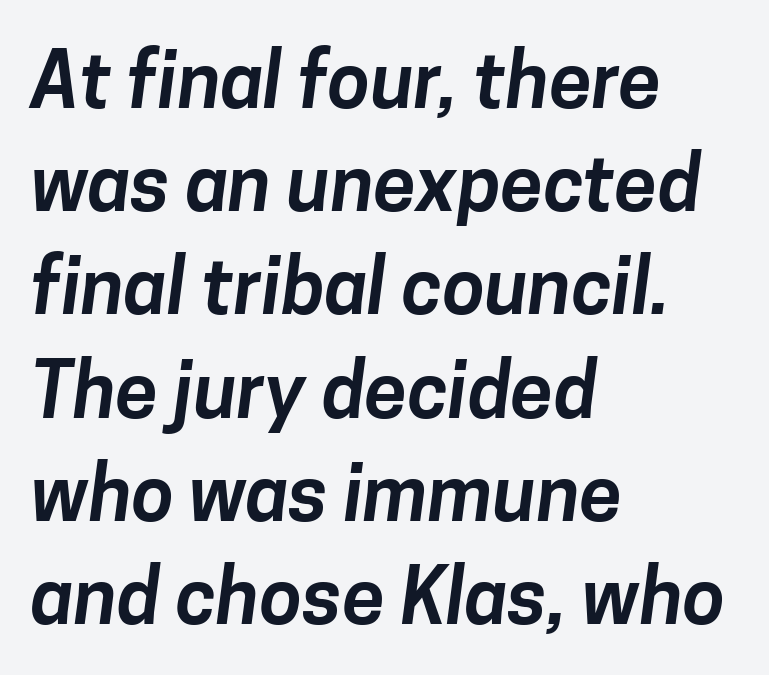
Looks like regular typesetting: each glyph gets only the width it needs. The passage shown is typeset with a sans-serif family. Vertically, the passage feels balanced, rows spaced as you'd expect. The typesetter chose a ragged-right arrangement here. Spacing between characters is what you'd get straight out of the box. The glyphs are unaccompanied by any horizontal stroke below them.
